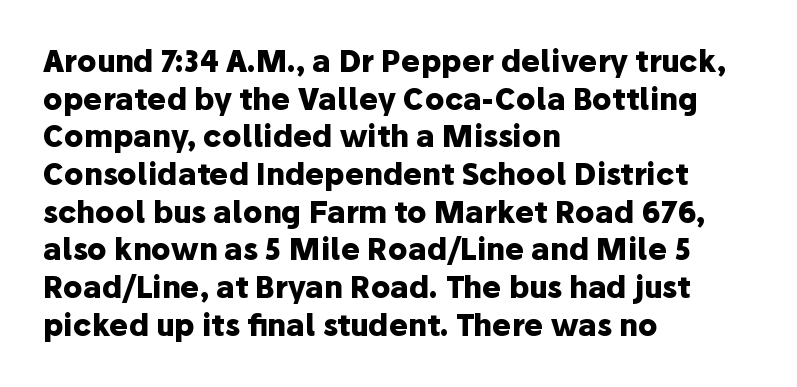
Vertical strokes here are truly vertical. The space between consecutive lines is moderate. The characters display no serif detailing; their extremities are plain. Each letter keeps its own natural width here, so spacing adapts to shape.
